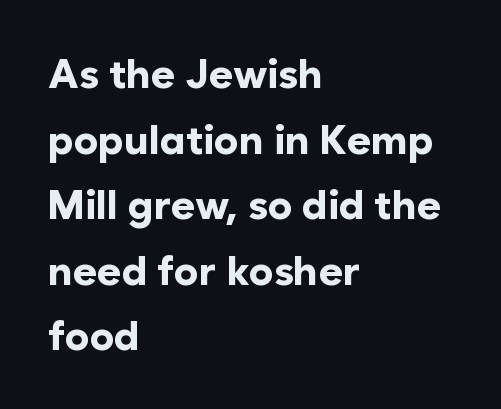
Q: Is the text bold? A: Yes.
Q: Is the text italic (slanted)? A: No, it is upright.
Q: Is the typeface a serif or a sans-serif typeface? A: Sans-serif.
Q: Is the text underlined? A: No.
Q: How is the paragraph aligned? A: Left-aligned.
Q: Is the spacing between letters normal or unusually wide? A: Normal.
Q: Is the spacing between lines tight, normal or loose? A: Normal.
Q: Width (condensed, normal, or wide)? A: Normal.
Q: Stroke contrast? A: Low.
Q: x-height? A: Medium.
Q: Monospaced? A: No.
